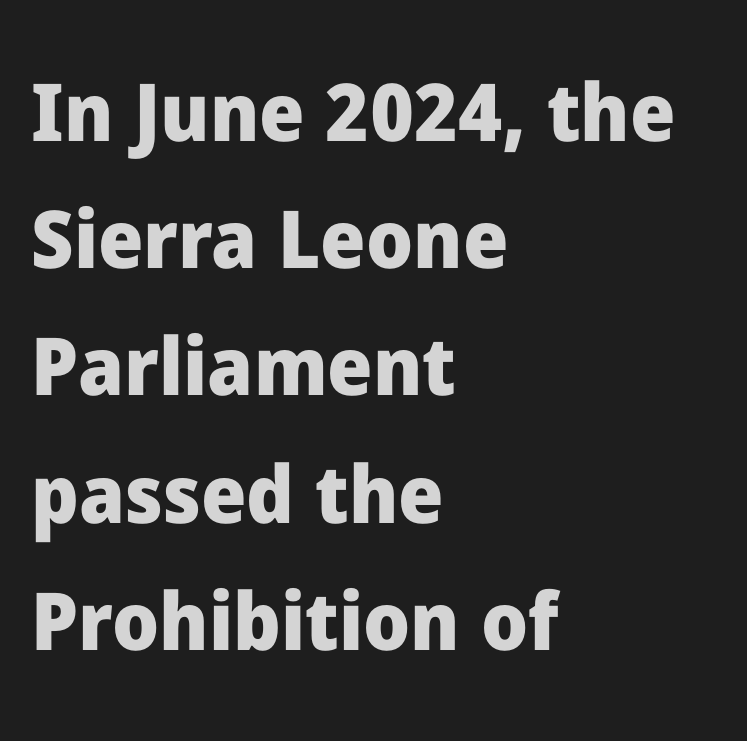
Q: Is the text bold? A: Yes.
Q: Is the text italic (slanted)? A: No, it is upright.
Q: Is the typeface a serif or a sans-serif typeface? A: Sans-serif.
Q: Is the text underlined? A: No.
Q: How is the paragraph aligned? A: Left-aligned.
Q: Is the spacing between letters normal or unusually wide? A: Normal.
Q: Is the spacing between lines tight, normal or loose? A: Normal.
Q: Width (condensed, normal, or wide)? A: Normal.
Q: Stroke contrast? A: Low.
Q: x-height? A: Medium.
Q: Monospaced? A: No.
